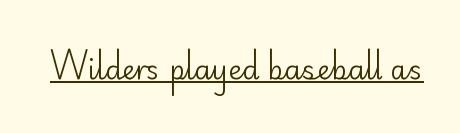
The image shows 27 px text type, upright; set normal letter spacing, underlined.
